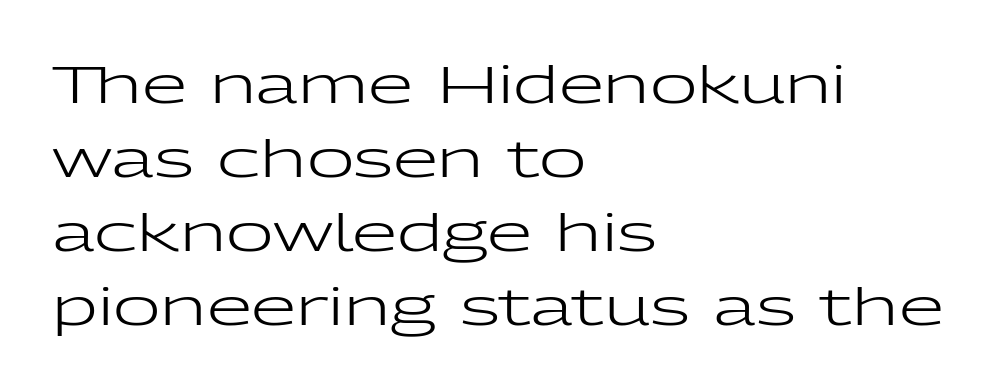
The image shows 52 px regular-weight, wide sans-serif type, upright; set left-aligned, normal line spacing (1.42x), normal letter spacing, not underlined; low stroke contrast and a medium x-height.
